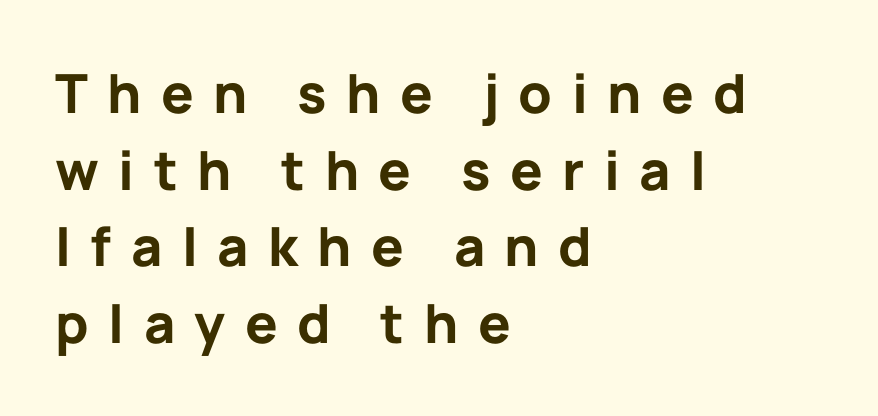
Vertically, the passage feels balanced, rows spaced as you'd expect. The paragraph shown leans on its left margin. The typesetting leans heavy: a genuine bold. Tracking here is generous; glyphs stand well apart from one another. The words here are not underlined.
